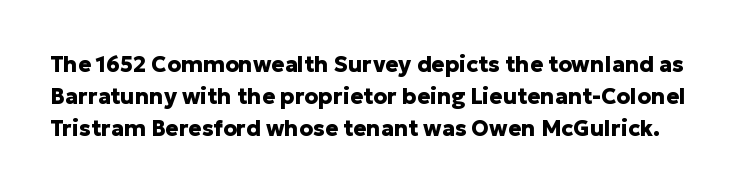
The image shows 22 px bold type, upright; set normal line spacing (1.45x), normal letter spacing, not underlined.
